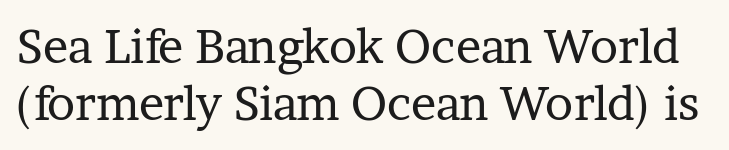
{"serif": "yes", "italic": "no", "bold": "no", "weight": "regular", "width": "normal", "stroke_contrast": "low", "x_height": "medium", "monospaced": "no", "underline": "no", "line_spacing_ratio": 1.22, "letter_spacing": "normal", "letter_spacing_em": 0.0, "glyph_px": 47}
